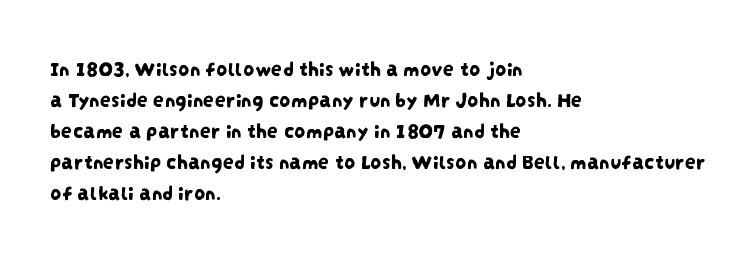
Q: Is the text underlined? A: No.
Q: How is the paragraph aligned? A: Left-aligned.
Q: Is the spacing between letters normal or unusually wide? A: Normal.
Q: Is the spacing between lines tight, normal or loose? A: Normal.
